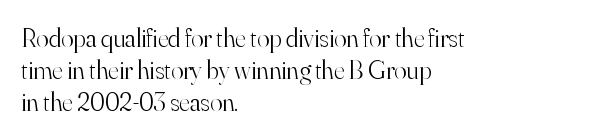
{"italic": "no", "bold": "no", "underline": "no", "align": "left", "line_spacing_ratio": 1.24, "letter_spacing": "normal", "letter_spacing_em": 0.0, "glyph_px": 26}
